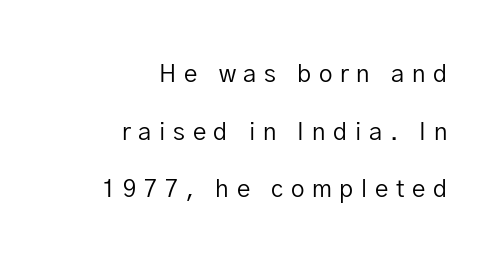
Q: Is the text bold? A: No.
Q: Is the text italic (slanted)? A: No, it is upright.
Q: Is the text underlined? A: No.
Q: How is the paragraph aligned? A: Right-aligned.
Q: Is the spacing between letters normal or unusually wide? A: Unusually wide.
Q: Is the spacing between lines tight, normal or loose? A: Loose.
